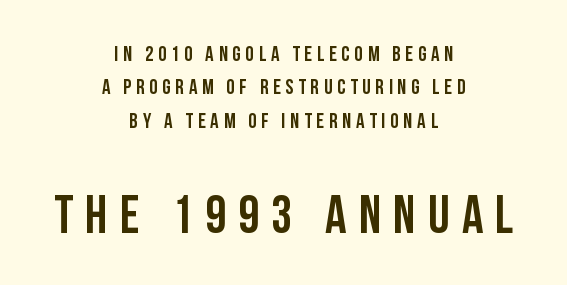
The image shows 53 px semibold, condensed sans-serif type, upright; set centered, normal line spacing (1.59x), unusually wide letter spacing (+0.23 em), not underlined; the second (bottom) block is 2.52x larger; low stroke contrast and a large x-height.
